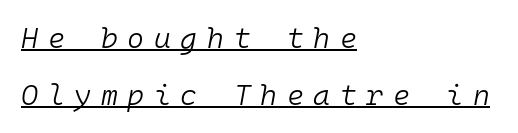
{"italic": "yes", "lean": "right", "slant_degrees": 10, "bold": "no", "weight": "light", "width": "normal", "stroke_contrast": "low", "x_height": "medium", "monospaced": "yes", "underline": "yes", "align": "left", "line_spacing": "loose", "line_spacing_ratio": 1.96, "letter_spacing": "wide", "letter_spacing_em": 0.33, "glyph_px": 29}
